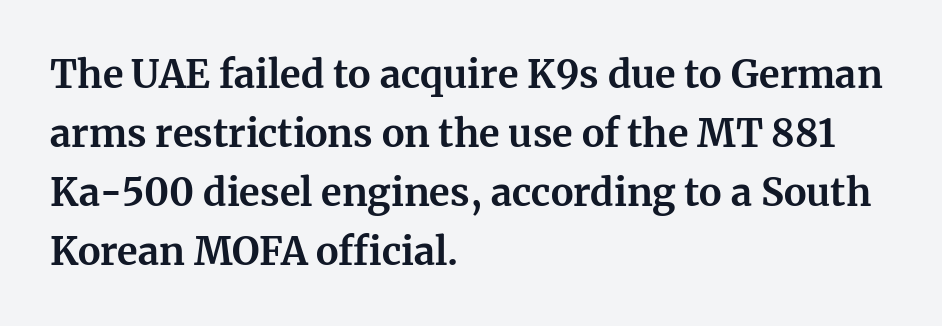
The image shows 38 px bold serif type, upright; set left-aligned, normal line spacing (1.55x), normal letter spacing, not underlined; medium stroke contrast and a medium x-height.
